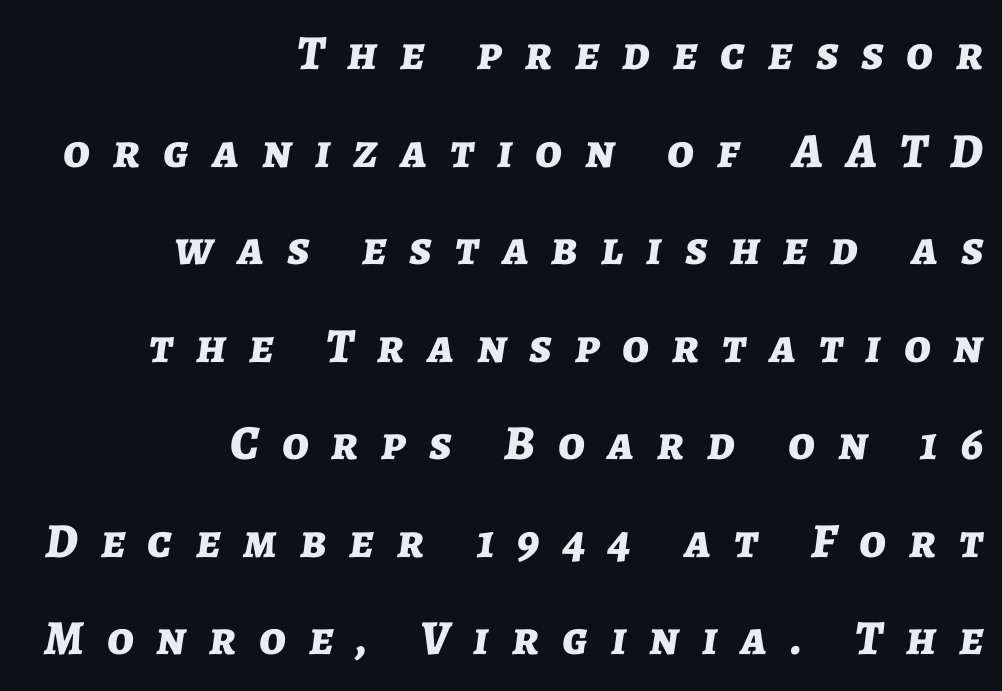
Q: Is the text bold? A: Yes.
Q: Is the text italic (slanted)? A: Yes, it leans right by about 7 degrees.
Q: Is the text underlined? A: No.
Q: How is the paragraph aligned? A: Right-aligned.
Q: Is the spacing between letters normal or unusually wide? A: Unusually wide.
Q: Is the spacing between lines tight, normal or loose? A: Loose.
Q: Width (condensed, normal, or wide)? A: Normal.
Q: Stroke contrast? A: Low.
Q: x-height? A: Medium.
Q: Monospaced? A: No.
